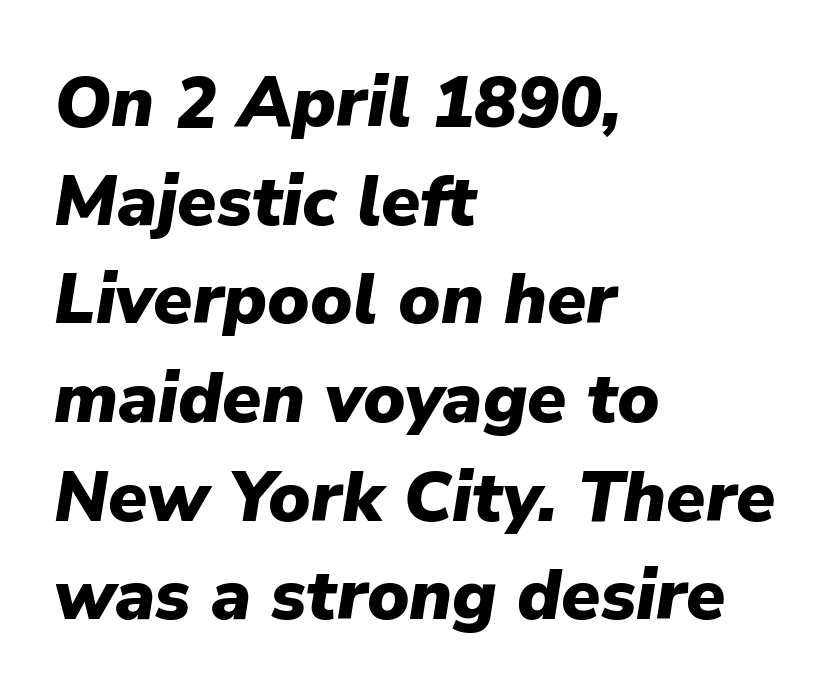
Notice how the passage keeps a crisp vertical edge on the left only. Designer's note — italics engaged. These lines sit exactly where default settings would place them. Type without underlining. The line texture is even and compact thanks to regular tracking. The rendering uses natural spacing where letterforms have individual widths.
